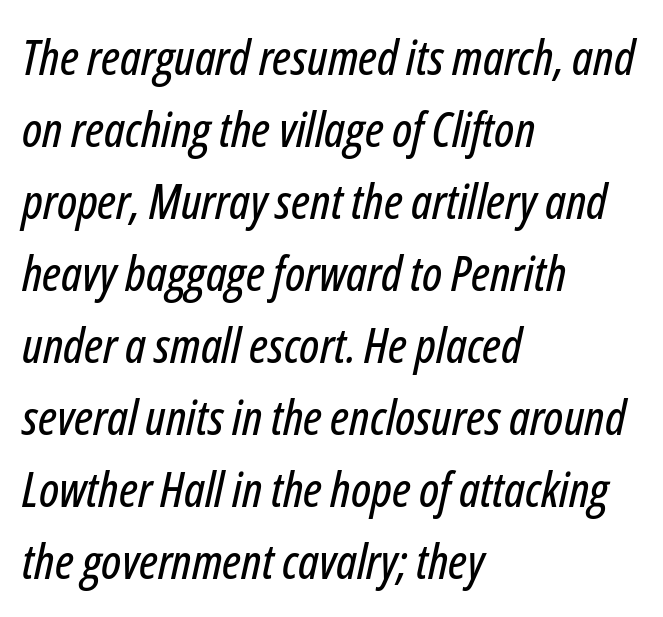
{"italic": "yes", "lean": "right", "slant_degrees": 12, "width": "condensed", "stroke_contrast": "low", "x_height": "medium", "monospaced": "no", "underline": "no", "align": "left", "line_spacing": "normal", "line_spacing_ratio": 1.47, "letter_spacing": "normal", "letter_spacing_em": 0.0, "glyph_px": 49}
